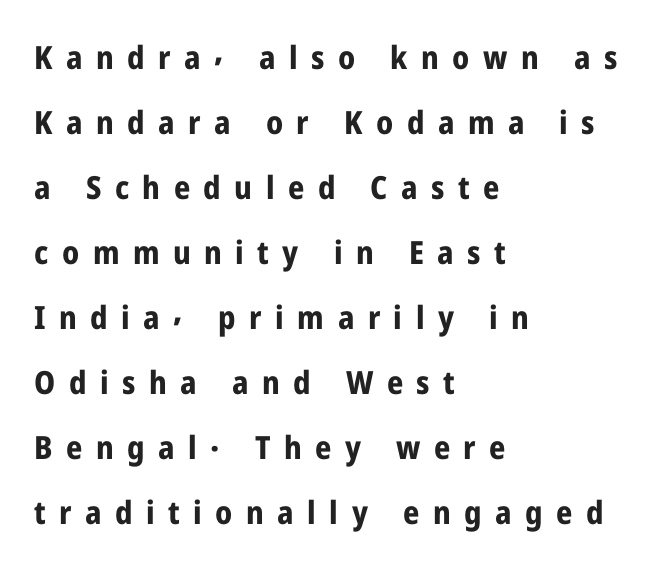
Nobody drew a line under any word here. Notice the wide empty band between every row — that's loose leading. The face used here is proportionally spaced, like ordinary book or web type. Visually the block forms a straight wall on the left and a jagged coastline on the right. Rendered with straight, roman letterforms.
